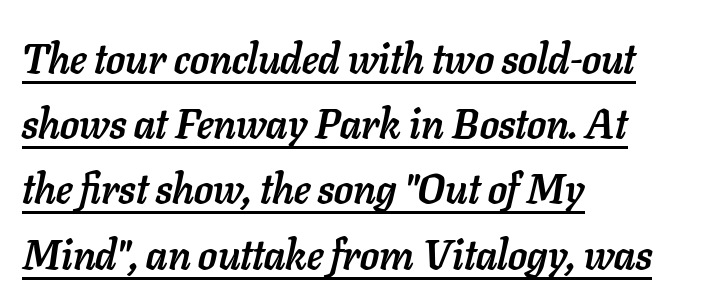
The image shows 41 px semibold type, italic (leaning right); set left-aligned, normal line spacing (1.59x), normal letter spacing, underlined; low stroke contrast and a medium x-height.
